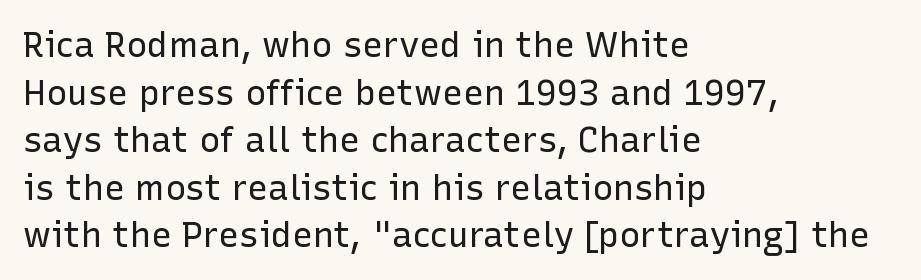
{"serif": "no", "italic": "no", "bold": "no", "weight": "regular", "width": "normal", "stroke_contrast": "low", "x_height": "medium", "monospaced": "no", "underline": "no", "align": "left", "line_spacing": "normal", "line_spacing_ratio": 1.36, "letter_spacing": "normal", "letter_spacing_em": 0.0, "glyph_px": 35}
